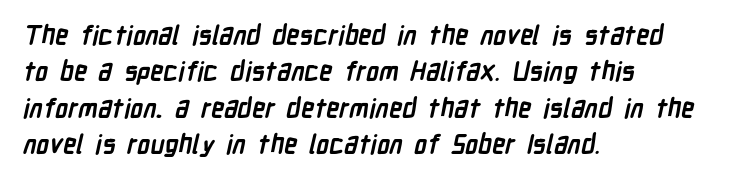
The space between consecutive lines is moderate. The paragraph has a hard left edge and a soft right edge. Descender tails drop into unmarked territory. As a designer I'd log this as weight 700, bold.
